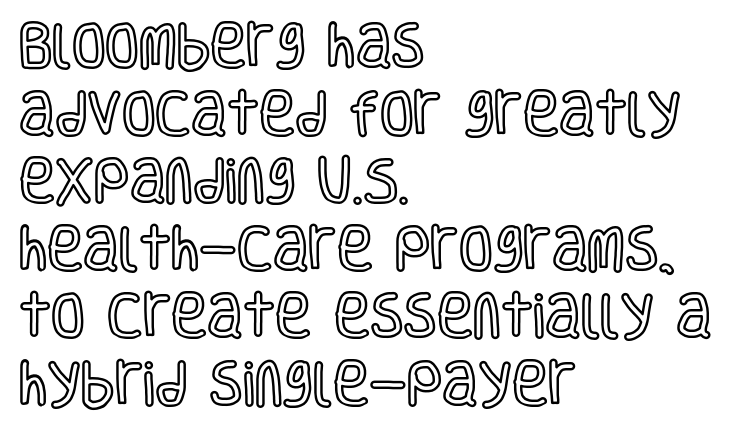
Q: Is the text italic (slanted)? A: No, it is upright.
Q: Is the text underlined? A: No.
Q: How is the paragraph aligned? A: Left-aligned.
Q: Is the spacing between letters normal or unusually wide? A: Normal.
Q: Is the spacing between lines tight, normal or loose? A: Normal.
Q: Width (condensed, normal, or wide)? A: Condensed.
Q: x-height? A: Large.
Q: Monospaced? A: No.
